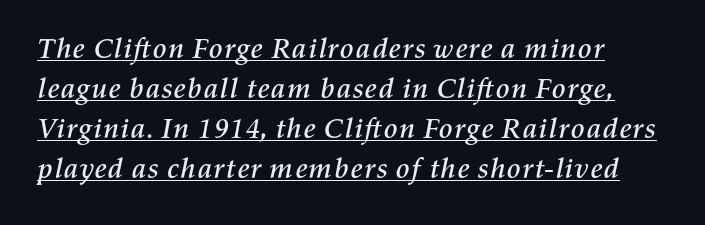
{"italic": "yes", "lean": "right", "slant_degrees": 11, "width": "normal", "stroke_contrast": "medium", "x_height": "medium", "monospaced": "no", "underline": "yes", "line_spacing": "normal", "line_spacing_ratio": 1.38, "letter_spacing": "normal", "letter_spacing_em": 0.0, "glyph_px": 29}
